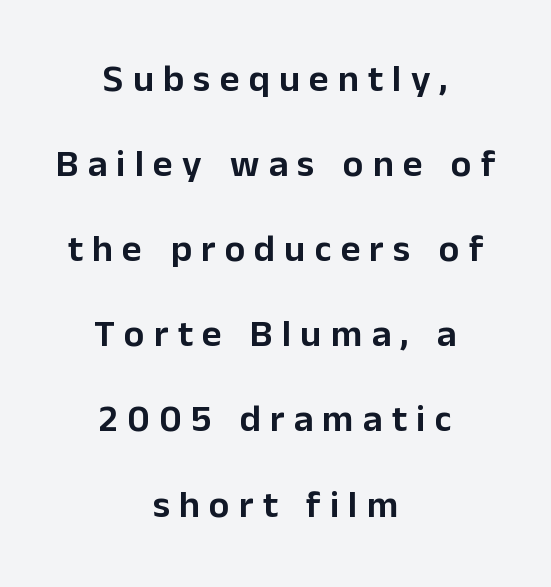
The rendering uses natural spacing where letterforms have individual widths. Baseline-to-baseline distance is far greater than the letter height. Words appear elongated and porous because spacing is wide. The words here are not underlined. Compared with a flush-left layout, this one balances lines on the center instead.
